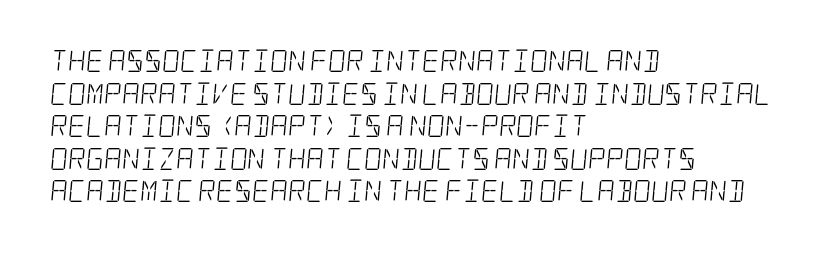
{"bold": "no", "underline": "no", "align": "left", "line_spacing": "normal", "line_spacing_ratio": 1.48, "letter_spacing": "normal", "letter_spacing_em": 0.0, "glyph_px": 22}
